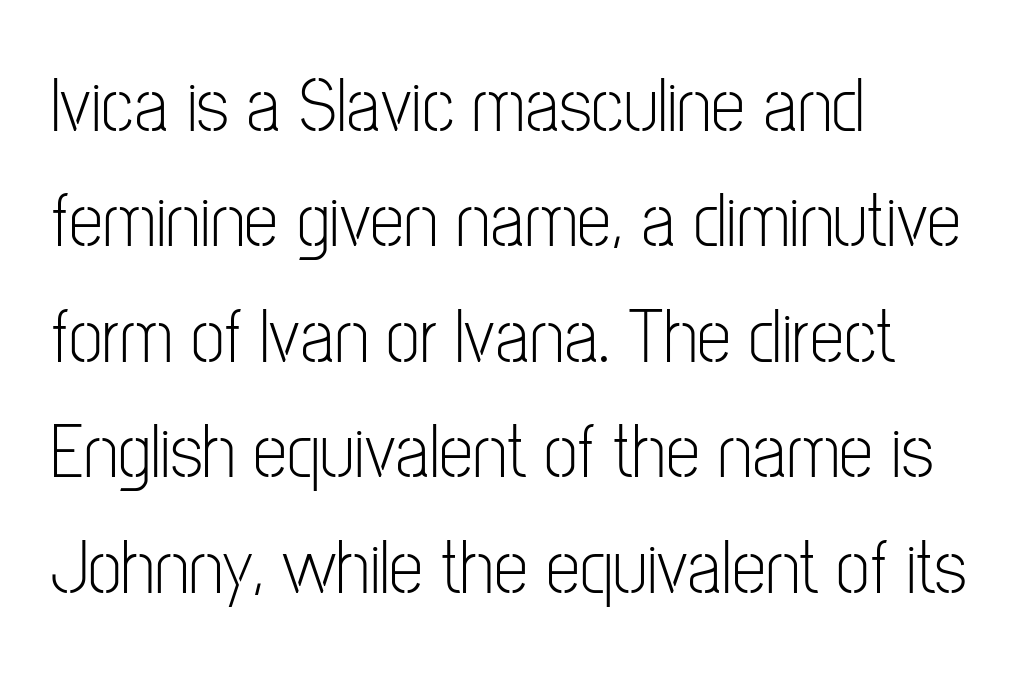
The image shows 77 px light, condensed sans-serif type, upright; set left-aligned, normal line spacing (1.5x), normal letter spacing, not underlined; low stroke contrast and a medium x-height.
